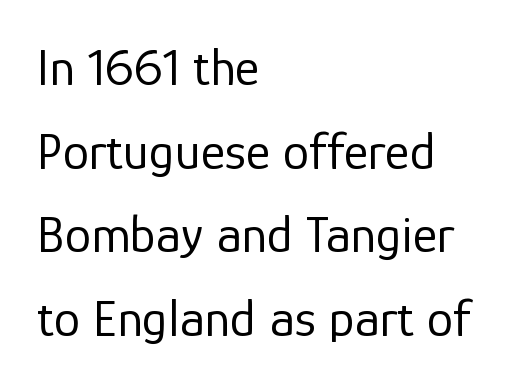
The image shows 53 px regular-weight sans-serif type, upright; set left-aligned, normal line spacing (1.58x), normal letter spacing, not underlined; low stroke contrast and a medium x-height.
